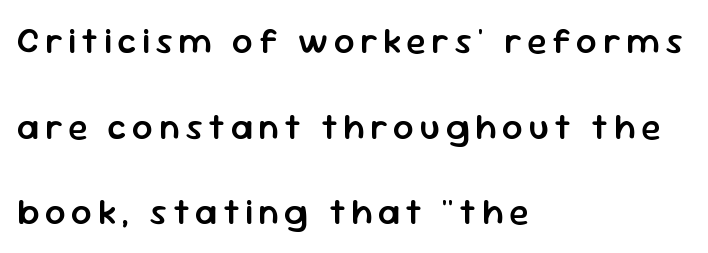
The block of text is sparse from top to bottom, with ample space between rows. The baseline area is clear. Spacing verdict: proportional, widths tailored to each character. Casual observation: everything's shoved over to the left. Classification — sans serif.
